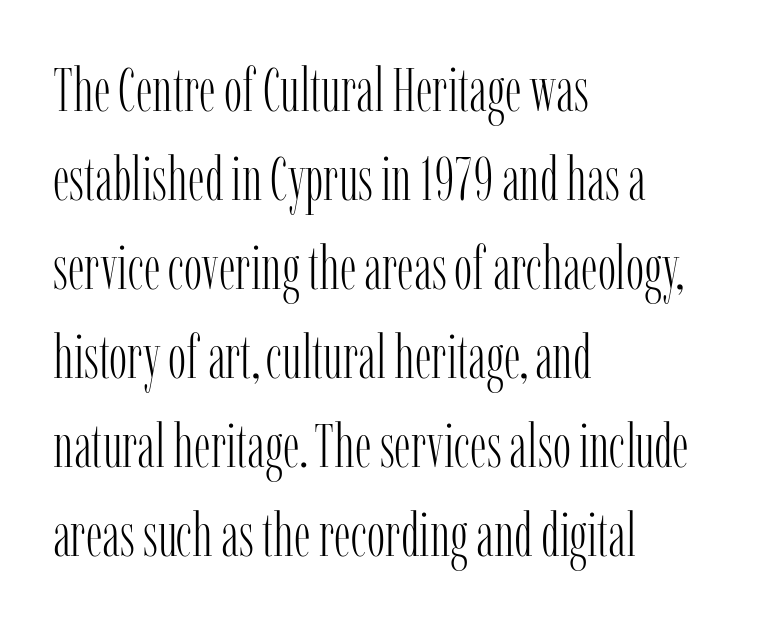
The image shows 61 px light, condensed serif type, upright; set left-aligned, normal line spacing (1.46x), normal letter spacing, not underlined; low stroke contrast and a medium x-height.
